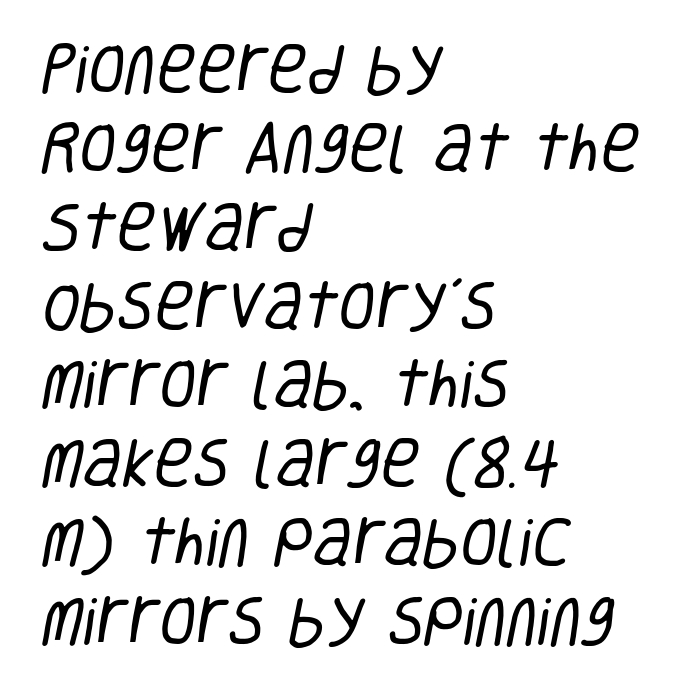
{"serif": "no", "bold": "no", "weight": "regular", "width": "condensed", "stroke_contrast": "low", "x_height": "large", "monospaced": "no", "underline": "no", "align": "left", "line_spacing": "normal", "line_spacing_ratio": 1.46, "letter_spacing": "normal", "letter_spacing_em": 0.0, "glyph_px": 54}
